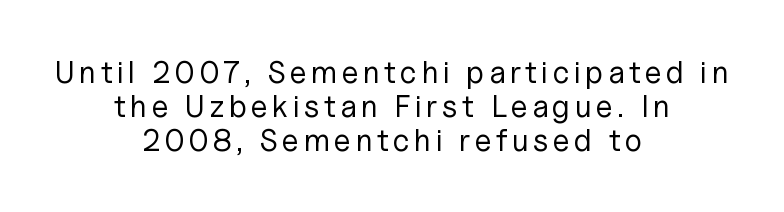
Do the characters align in a grid? No, the font is proportional. The lettering holds an erect, upright posture throughout. The glyphs are unaccompanied by any horizontal stroke below them. Heft: none added — not bold. No feet cap the strokes, marking this as sans-serif type. Casual observation: everything's sitting right in the middle.
